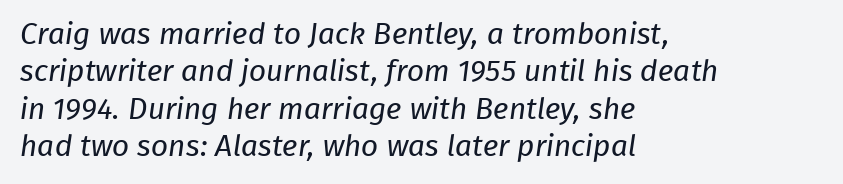
The image shows 30 px regular-weight sans-serif type; set left-aligned, normal line spacing (1.25x), normal letter spacing, not underlined; low stroke contrast and a medium x-height.
